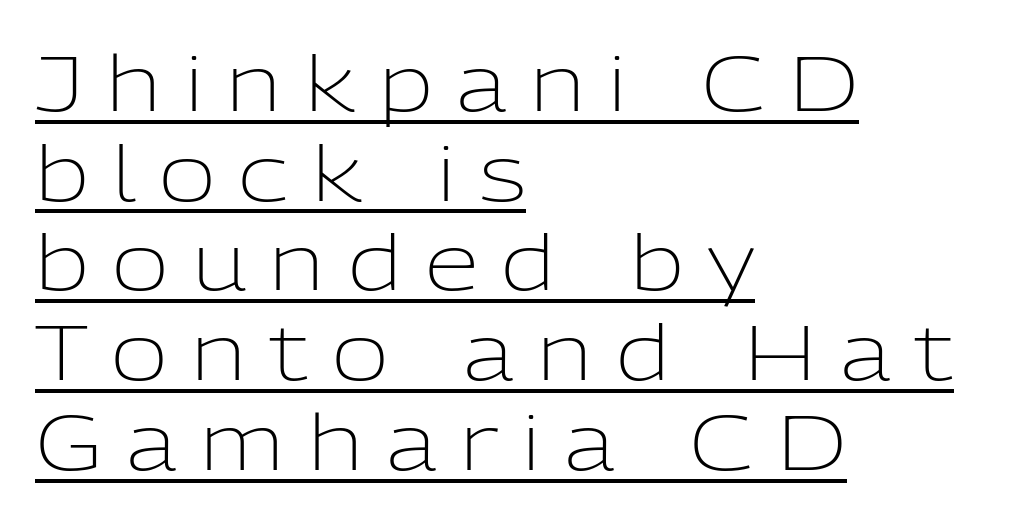
{"serif": "no", "italic": "no", "bold": "no", "weight": "light", "width": "normal", "stroke_contrast": "low", "x_height": "medium", "monospaced": "no", "underline": "yes", "align": "left", "line_spacing": "tight", "line_spacing_ratio": 1.15, "letter_spacing": "wide", "letter_spacing_em": 0.3, "glyph_px": 78}
